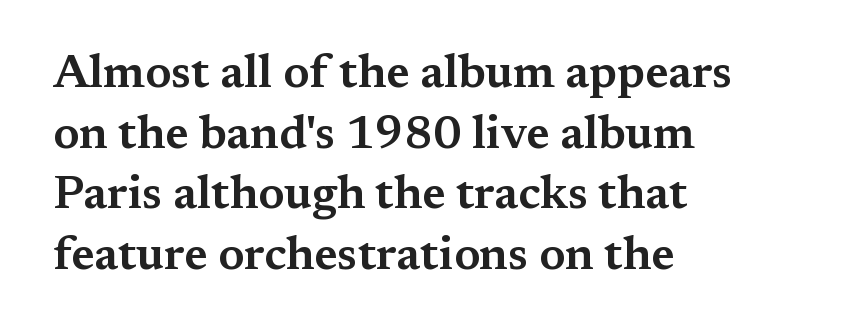
{"serif": "yes", "italic": "no", "width": "wide", "stroke_contrast": "medium", "x_height": "medium", "monospaced": "no", "underline": "no", "align": "left", "line_spacing": "normal", "line_spacing_ratio": 1.32, "letter_spacing": "normal", "letter_spacing_em": 0.0, "glyph_px": 46}
